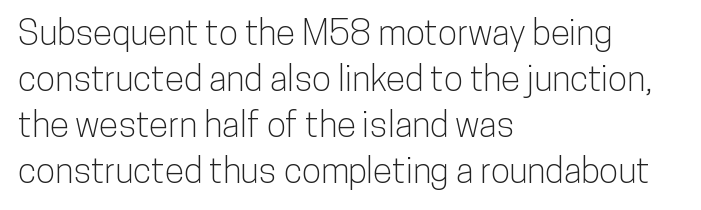
The image shows 35 px condensed sans-serif type, upright; set left-aligned, normal line spacing (1.31x), normal letter spacing, not underlined; low stroke contrast and a medium x-height.
